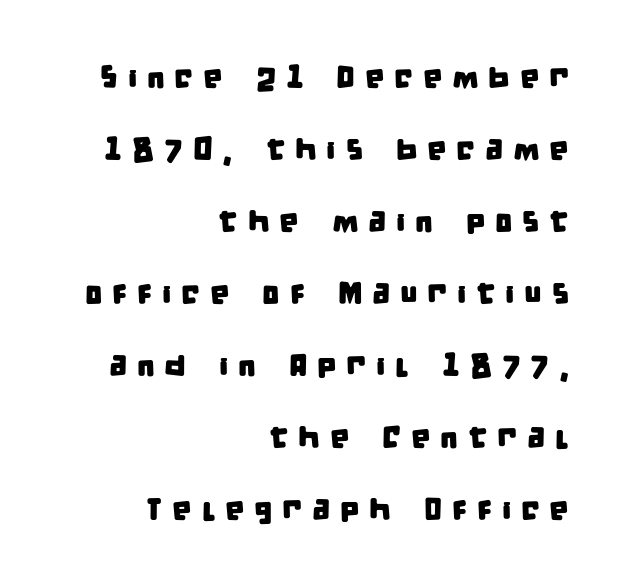
Right-aligned paragraph, ragged on the left. The line-height multiplier appears high, well above default. Tracking value appears strongly positive — letters spread wide. I'd call this a sans setting — the letters go barefoot. This rendering features lettering with no underline. Here the designer chose a conventional face with non-uniform glyph widths.
